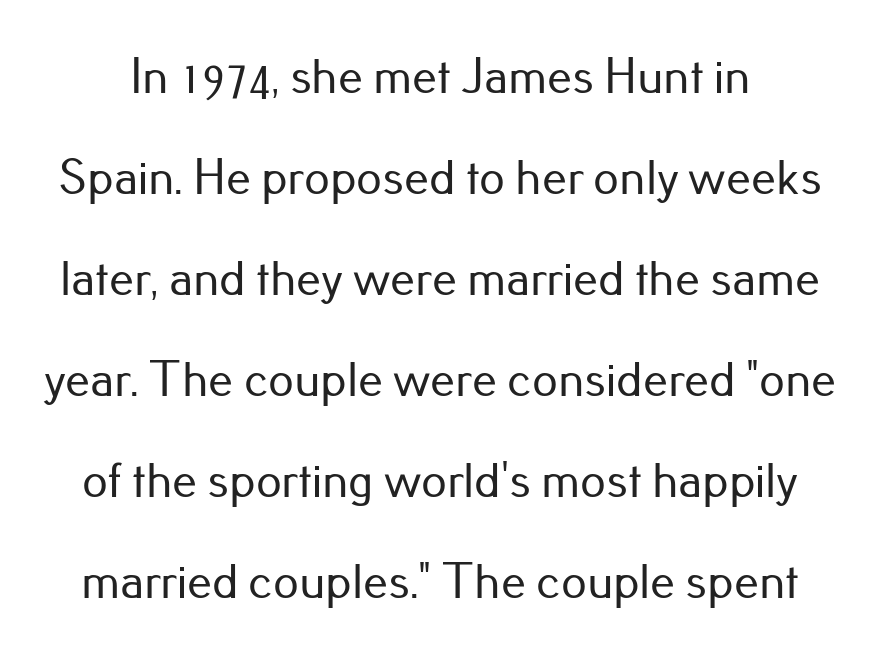
Q: Is the text italic (slanted)? A: No, it is upright.
Q: Is the typeface a serif or a sans-serif typeface? A: Sans-serif.
Q: Is the text underlined? A: No.
Q: Is the spacing between letters normal or unusually wide? A: Normal.
Q: Is the spacing between lines tight, normal or loose? A: Loose.
Q: Width (condensed, normal, or wide)? A: Normal.
Q: Stroke contrast? A: Low.
Q: x-height? A: Small.
Q: Monospaced? A: No.
